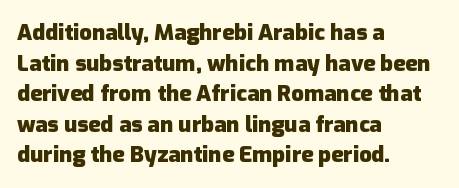
Q: Is the text bold? A: Yes.
Q: Is the text italic (slanted)? A: No, it is upright.
Q: Is the text underlined? A: No.
Q: How is the paragraph aligned? A: Left-aligned.
Q: Is the spacing between letters normal or unusually wide? A: Normal.
Q: Is the spacing between lines tight, normal or loose? A: Normal.
